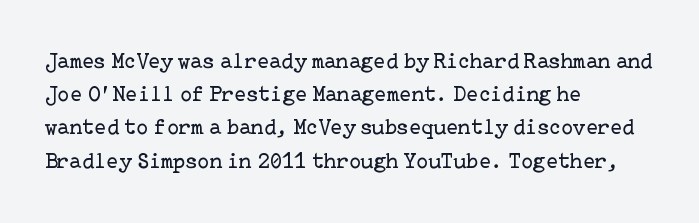
The image shows 22 px text type, upright; set left-aligned, normal line spacing (1.51x), normal letter spacing, not underlined.
